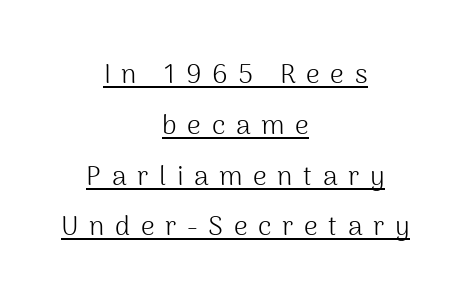
Compared with typical body copy, the letter spacing here is much looser. Every row of glyphs is offset so its center matches the block's center. Compared with a typical body face, this is equally light or lighter still. Honestly, the underline is the first thing you notice here. The type sits square on the baseline with zero lean.
